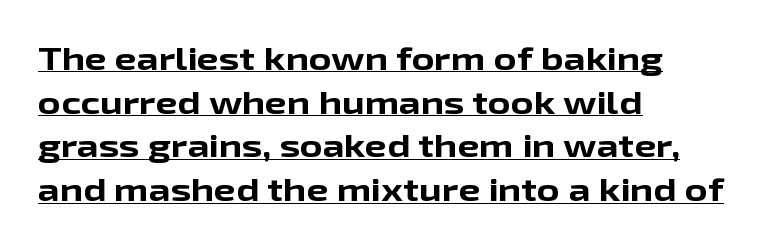
The image shows 31 px bold, wide sans-serif type, upright; set left-aligned, normal line spacing (1.41x), normal letter spacing, underlined; low stroke contrast and a medium x-height.
